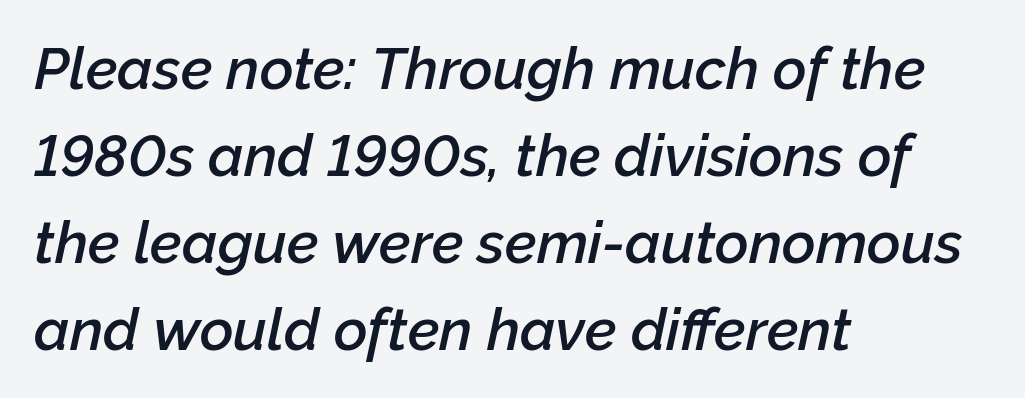
Rows of type keep a routine distance in the vertical direction. The face used here is proportionally spaced, like ordinary book or web type. Quick note: underline off. The letters are semibold — heavier than regular but short of a full bold. Reading down the block, your eye returns to a fixed left position each line. Quick note: italic.
